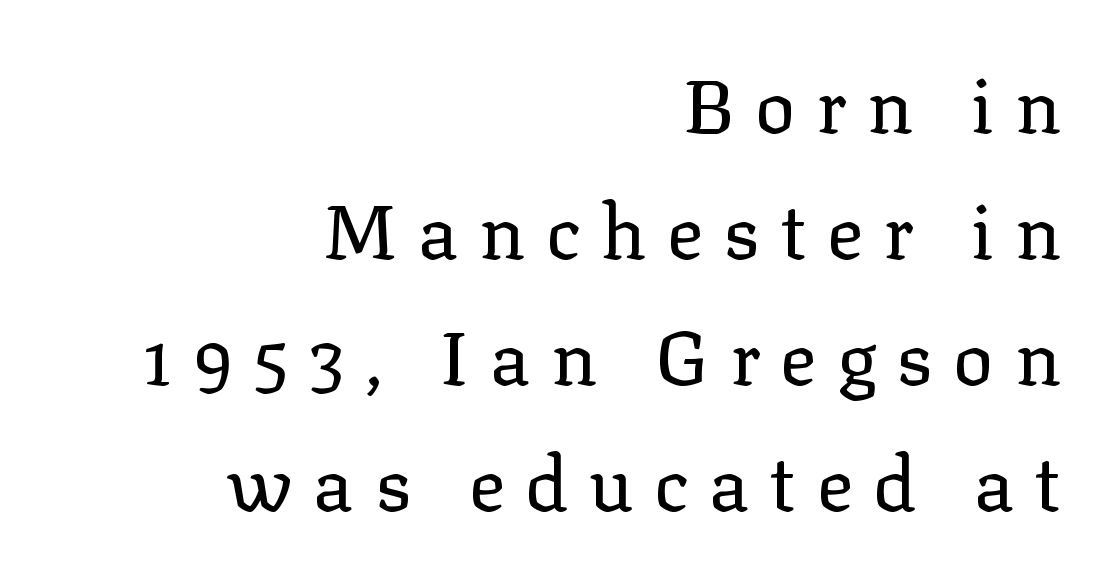
The image shows 76 px regular-weight serif type, upright; set right-aligned, normal line spacing (1.66x), unusually wide letter spacing (+0.27 em), not underlined; low stroke contrast and a medium x-height.
